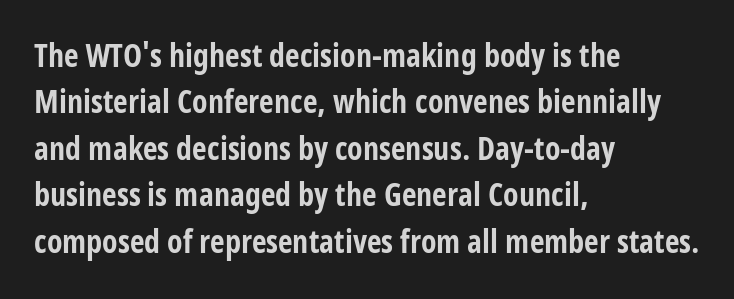
The letters carry no serifs — their stems end cleanly without finishing strokes. The paragraph has a hard left edge and a soft right edge. The letters advance in unequal steps, a hallmark of proportional type. Words appear dense and cohesive because spacing is normal. You can tell it's not italic because the verticals are truly vertical.
